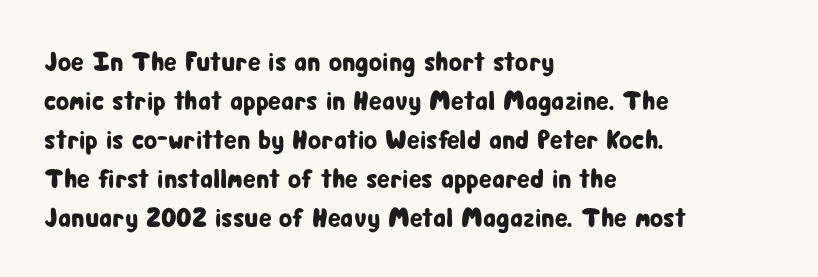
Q: Is the text italic (slanted)? A: No, it is upright.
Q: Is the text underlined? A: No.
Q: How is the paragraph aligned? A: Left-aligned.
Q: Is the spacing between letters normal or unusually wide? A: Normal.
Q: Is the spacing between lines tight, normal or loose? A: Normal.
